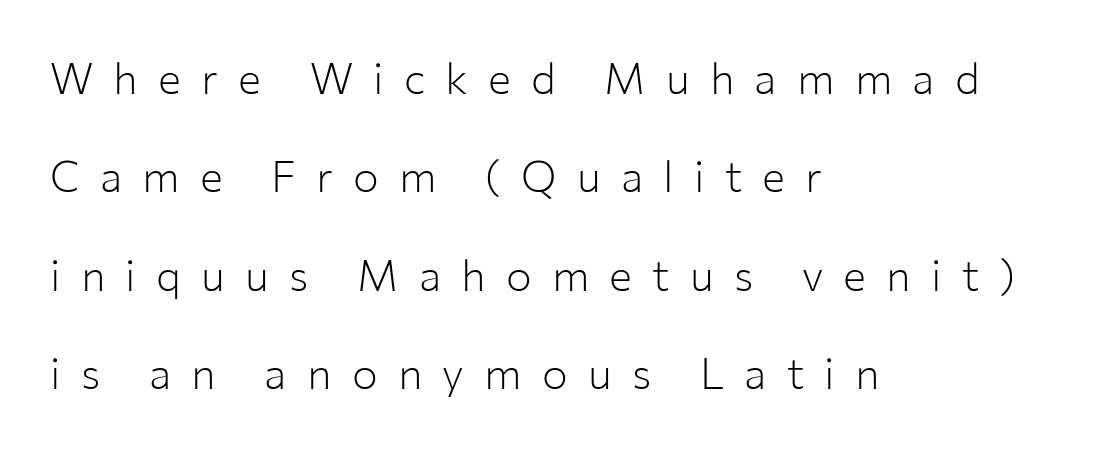
Q: Is the text bold? A: No.
Q: Is the text italic (slanted)? A: No, it is upright.
Q: Is the typeface a serif or a sans-serif typeface? A: Sans-serif.
Q: Is the text underlined? A: No.
Q: How is the paragraph aligned? A: Left-aligned.
Q: Is the spacing between letters normal or unusually wide? A: Unusually wide.
Q: Is the spacing between lines tight, normal or loose? A: Loose.
Q: Width (condensed, normal, or wide)? A: Normal.
Q: Stroke contrast? A: Low.
Q: x-height? A: Medium.
Q: Monospaced? A: No.
